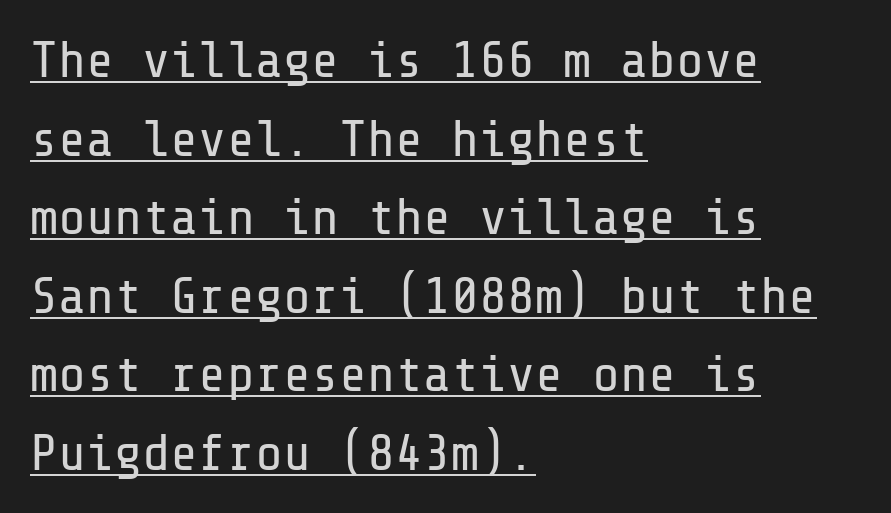
Heft: none added — not bold. Underline: present. Is the letter spacing exaggerated? No — it looks like the ordinary default. The rendering shows plain stroke endings on the letterforms — a sans-serif design. Compared with typical paragraphs, the rows here are spaced about the same.
